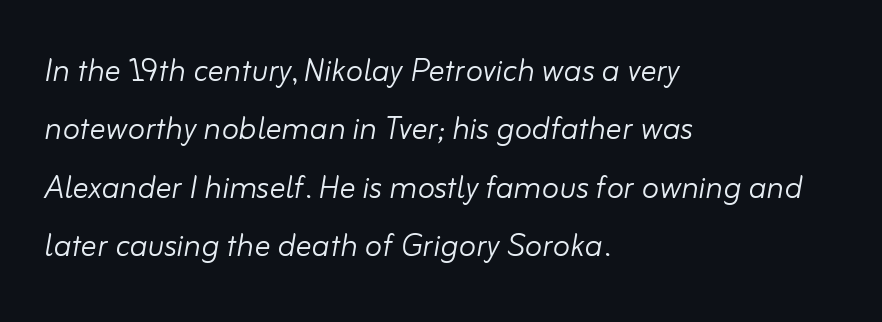
The image shows 40 px light type, italic (leaning right); set left-aligned, normal line spacing (1.46x), normal letter spacing, not underlined; low stroke contrast and a small x-height.
